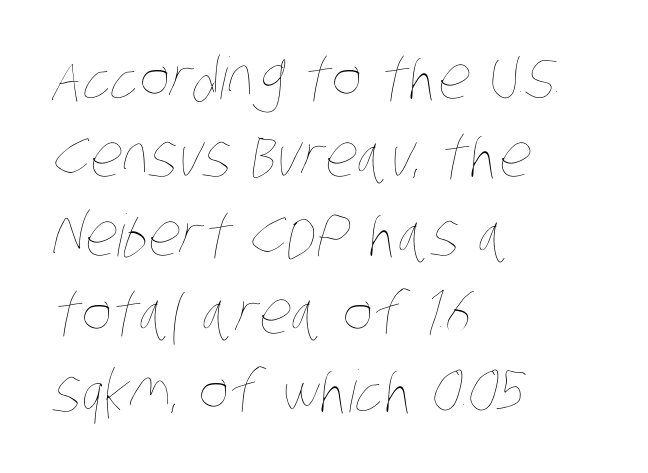
This sample has the flowing, uneven cadence of proportional lettering. Stroke mass is kept to a normal reading level or below. Words float on clear page, feet unadorned. The letterforms sit shoulder to shoulder at normal distance.
